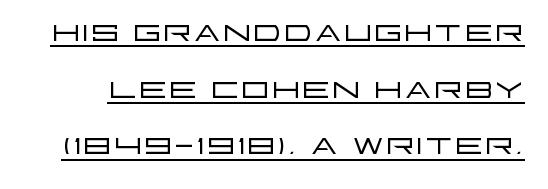
The letters stand straight up with perfectly vertical stems. Somebody hit Ctrl+U on this one — the words are underlined. Note the varied advance widths — an 'i' is clearly narrower than an 'm'. The designer went with a sans here, leaving each stem footless. The weight would be labelled regular, book, light, or lighter still. Spacing between characters is what you'd get straight out of the box.
